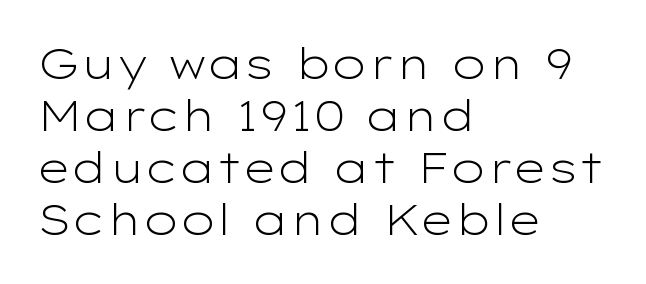
{"serif": "no", "italic": "no", "bold": "no", "weight": "light", "width": "wide", "stroke_contrast": "low", "x_height": "medium", "monospaced": "no", "underline": "no", "align": "left", "line_spacing_ratio": 1.24, "letter_spacing": "normal", "letter_spacing_em": 0.0, "glyph_px": 42}
